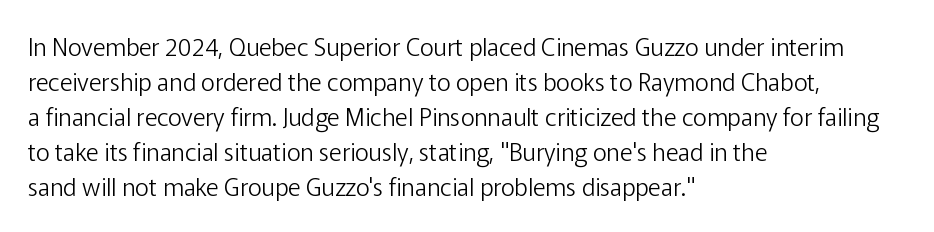
The image shows 24 px text type, upright; set left-aligned, normal line spacing (1.46x), normal letter spacing, not underlined.
